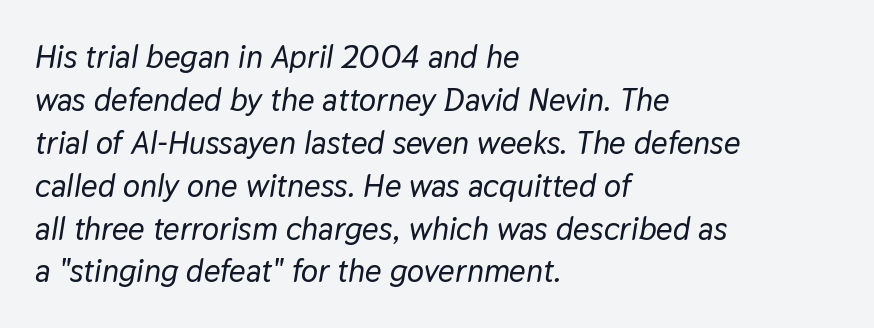
The image shows 32 px text type, italic (leaning right); set left-aligned, normal line spacing (1.34x), normal letter spacing, not underlined; low stroke contrast and a medium x-height.
